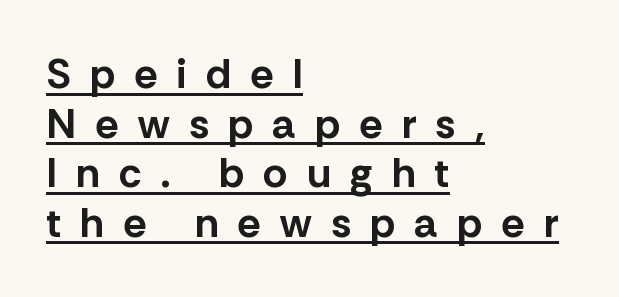
The image shows 42 px bold sans-serif type, upright; set left-aligned, line spacing 1.18x, unusually wide letter spacing (+0.46 em), underlined; low stroke contrast and a medium x-height.
